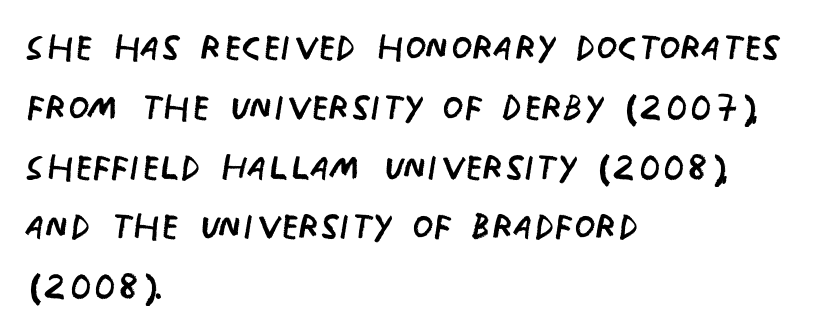
{"serif": "no", "bold": "no", "weight": "regular", "width": "condensed", "stroke_contrast": "low", "x_height": "large", "monospaced": "no", "underline": "no", "align": "left", "line_spacing_ratio": 1.22, "letter_spacing": "normal", "letter_spacing_em": 0.0, "glyph_px": 49}
